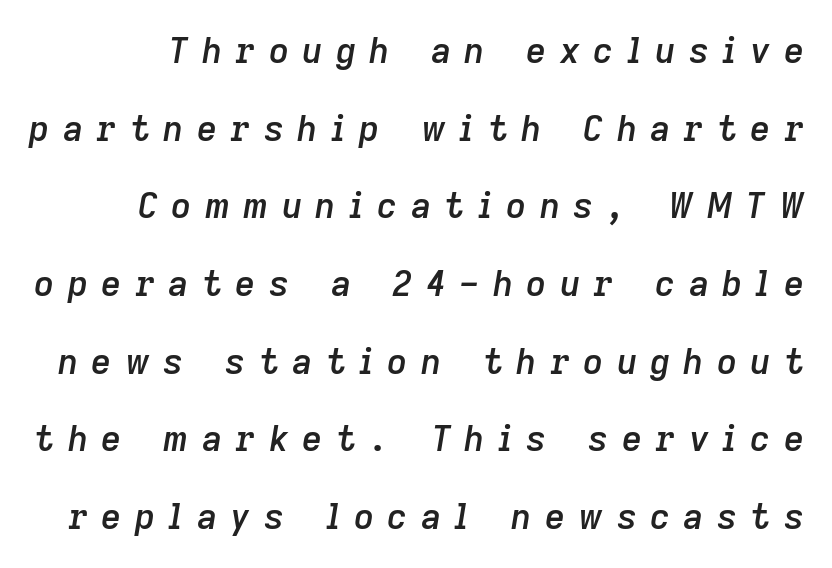
{"italic": "yes", "lean": "right", "slant_degrees": 9, "bold": "semi", "weight": "semibold", "width": "normal", "stroke_contrast": "low", "x_height": "medium", "monospaced": "no", "underline": "no", "line_spacing": "loose", "line_spacing_ratio": 2.22, "letter_spacing": "wide", "letter_spacing_em": 0.38, "glyph_px": 35}
